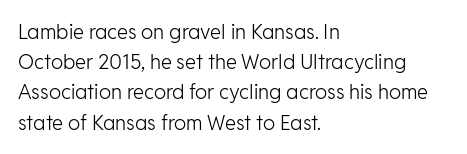
The image shows 20 px text type, upright; set left-aligned, normal line spacing (1.51x), normal letter spacing, not underlined.
